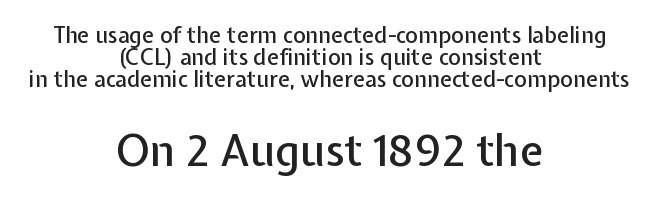
The image shows 43 px sans-serif type, upright; set centered, tight line spacing (1.01x), normal letter spacing, not underlined; the second (bottom) block is 1.95x larger; low stroke contrast and a medium x-height.
